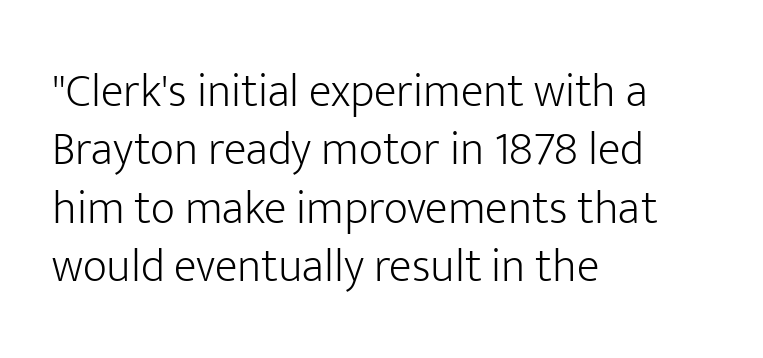
The image shows 47 px light sans-serif type, upright; set left-aligned, line spacing 1.24x, normal letter spacing, not underlined; low stroke contrast and a medium x-height.
